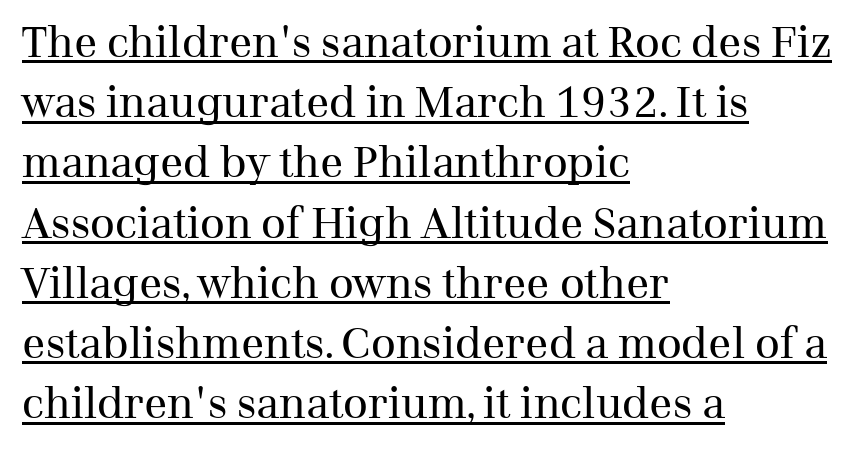
The image shows 43 px regular-weight serif type, upright; set left-aligned, normal line spacing (1.4x), normal letter spacing, underlined; medium stroke contrast and a medium x-height.
